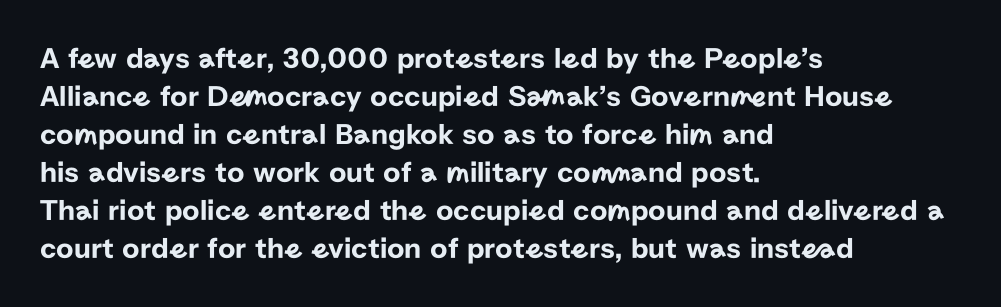
Is the letter spacing exaggerated? No — it looks like the ordinary default. The text block is weighted toward the left margin, trailing off unevenly rightward. Check where the strokes stop: nothing finishes them off — pure sans. If you drew a line through each stem, it would be perfectly vertical. Here the designer chose a conventional face with non-uniform glyph widths. Descenders are the only things crossing below the line.
